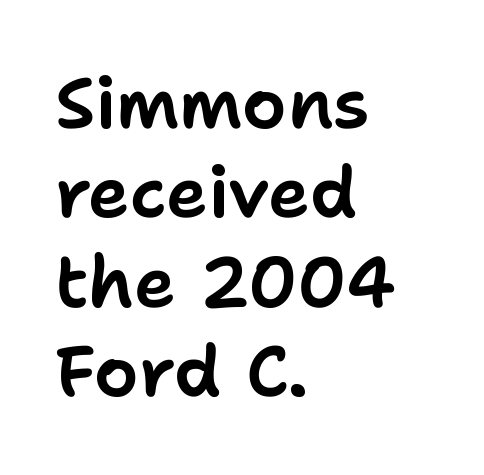
Italic? Not at all — the glyphs are vertical. The lines are quadded left. Spacing verdict: proportional, widths tailored to each character. The passage shown is not underscored anywhere.
